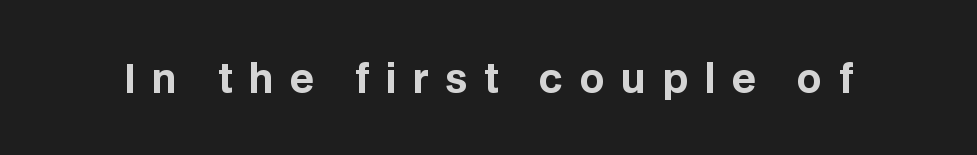
Nope, no serifs anywhere on these letters. Varying glyph widths throughout — classic text-font behaviour. The zone under the glyphs is completely vacant. Thick stems and heavy bowls — unmistakably bold. The letters stand upright; this is a roman face. The type is letterspaced generously, with wide tracking.
